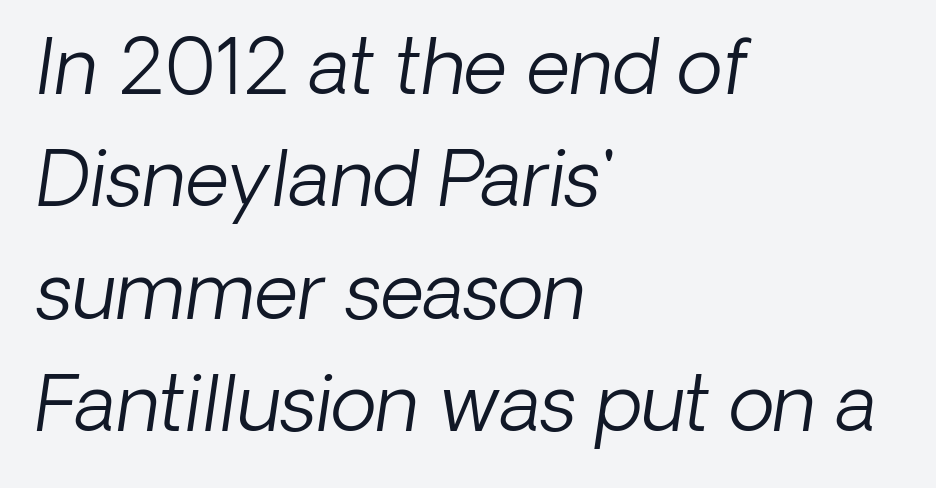
{"serif": "no", "bold": "no", "weight": "light", "width": "normal", "stroke_contrast": "low", "x_height": "medium", "monospaced": "no", "underline": "no", "align": "left", "line_spacing": "normal", "line_spacing_ratio": 1.48, "letter_spacing": "normal", "letter_spacing_em": 0.0, "glyph_px": 76}
